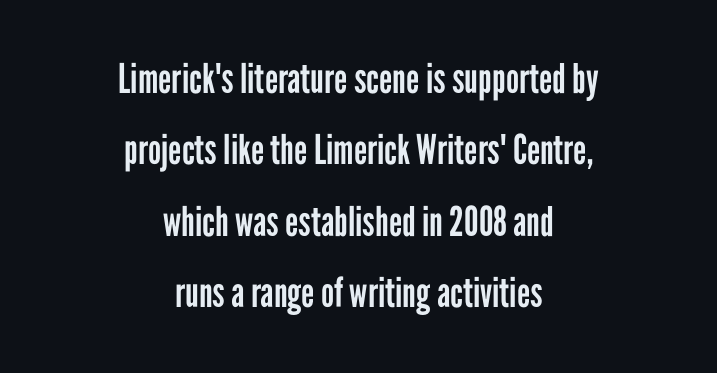
The image shows 41 px regular-weight, condensed sans-serif type, upright; set centered, line spacing 1.74x, normal letter spacing, not underlined; low stroke contrast and a medium x-height.
